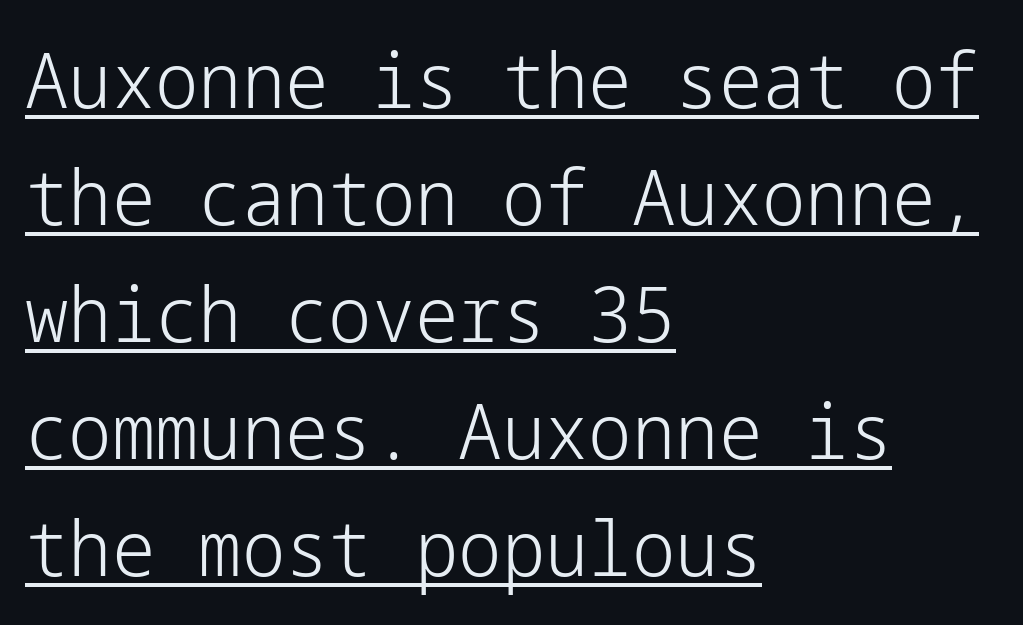
{"serif": "no", "italic": "no", "bold": "no", "weight": "light", "width": "normal", "stroke_contrast": "low", "x_height": "medium", "underline": "yes", "align": "left", "line_spacing": "normal", "line_spacing_ratio": 1.52, "letter_spacing": "normal", "letter_spacing_em": 0.0, "glyph_px": 77}
